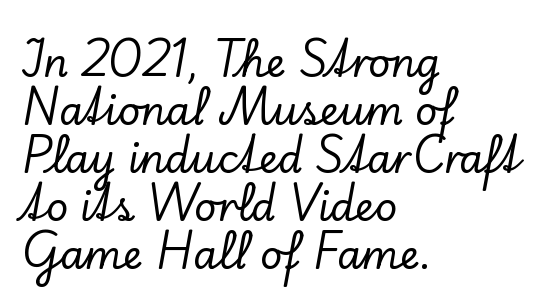
The image shows 39 px serif type; set left-aligned, line spacing 1.23x, normal letter spacing, not underlined; low stroke contrast and a small x-height.
